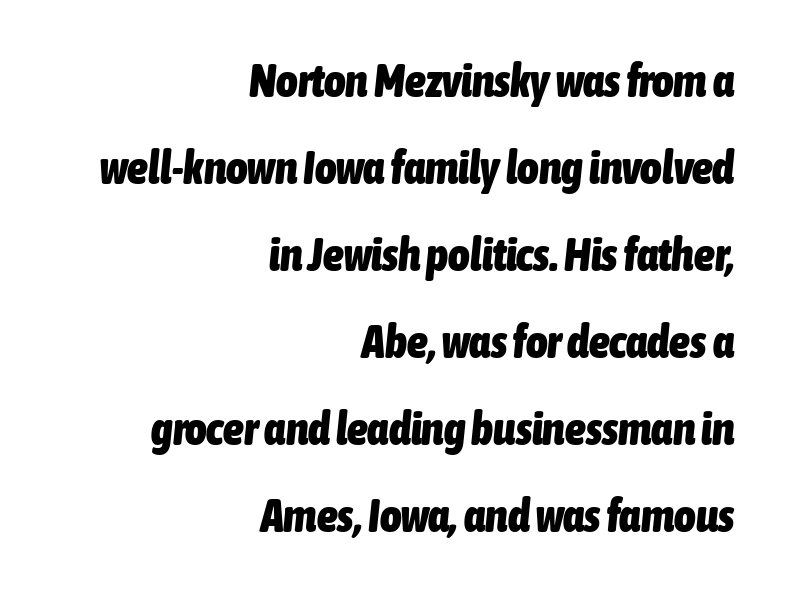
The image shows 46 px heavy, condensed type, italic (leaning right); set right-aligned, line spacing 1.89x, normal letter spacing, not underlined; low stroke contrast and a medium x-height.
